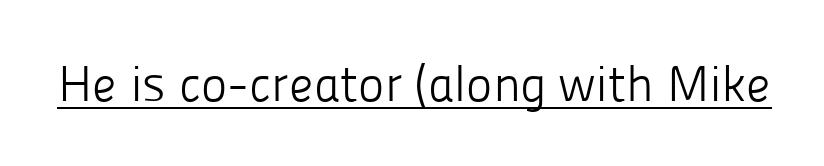
The image shows 50 px light sans-serif type, upright; set normal letter spacing, underlined; low stroke contrast and a medium x-height.
